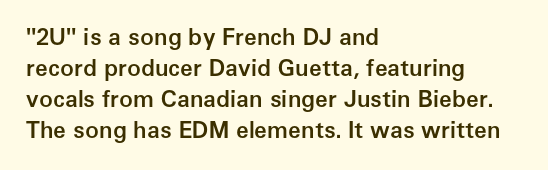
A bare baseline throughout the passage. The gaps between neighbouring characters are ordinary and unremarkable. These lines were composed using upright roman letters. Honestly, the row spacing looks completely unremarkable. In terms of weight, the rendering is demibold, just under bold. The typesetter chose a ragged-right arrangement here.
